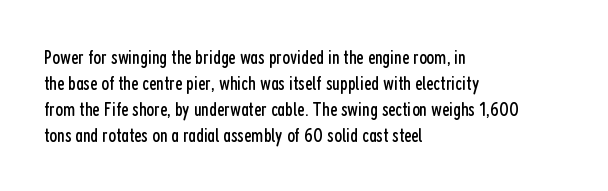
Q: Is the text bold? A: No.
Q: Is the text italic (slanted)? A: No, it is upright.
Q: Is the text underlined? A: No.
Q: How is the paragraph aligned? A: Left-aligned.
Q: Is the spacing between letters normal or unusually wide? A: Normal.
Q: Is the spacing between lines tight, normal or loose? A: Normal.
